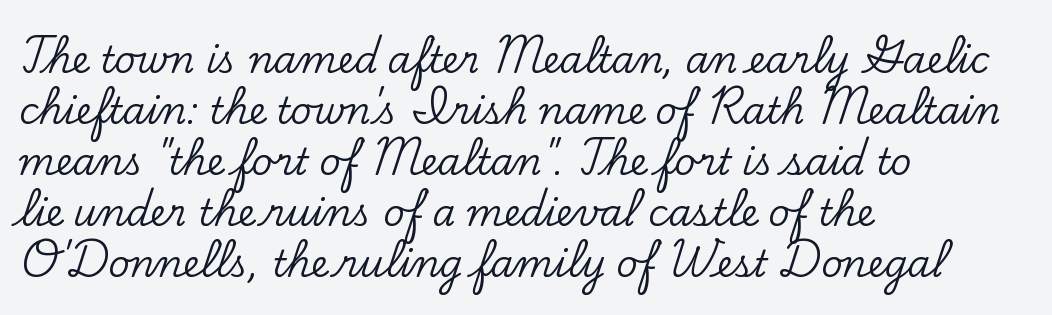
Are there feet on the stems? There are — it's a serif. The face used here is proportionally spaced, like ordinary book or web type. Unmarked baselines from the first word to the last. Line spacing here is normal.
